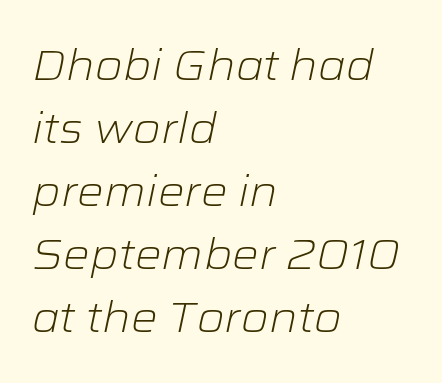
The image shows 42 px light, wide type, italic (leaning right); set left-aligned, normal line spacing (1.5x), normal letter spacing, not underlined; low stroke contrast and a medium x-height.
